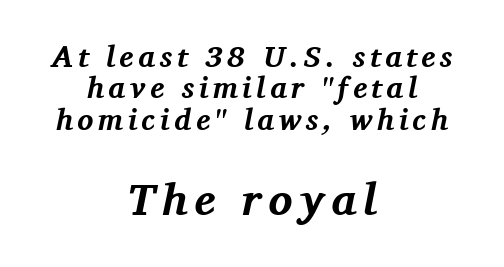
The image shows 45 px bold serif type, italic (leaning right); set centered, tight line spacing (1.05x), not underlined; the second (bottom) block is 1.5x larger; medium stroke contrast and a medium x-height.
